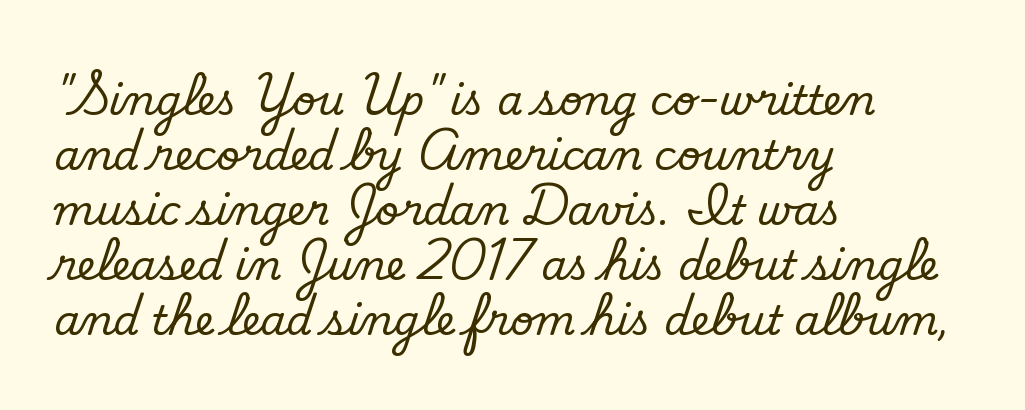
Check under the words: just untouched page. The passage shown is typed in a proportional face where columns would drift. Regarding leading, the lines here are spaced in the standard way. Characters follow at the spacing the type designer built in. The letters look calm and open, with moderate or lighter stems.
